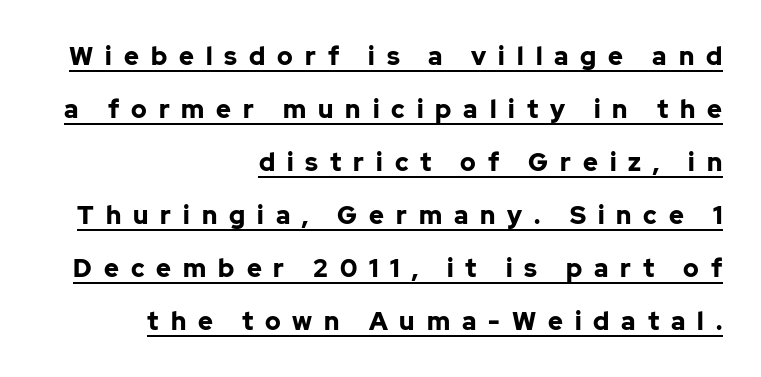
The image shows 25 px bold type, upright; set right-aligned, loose line spacing (2.12x), unusually wide letter spacing (+0.48 em), underlined.
